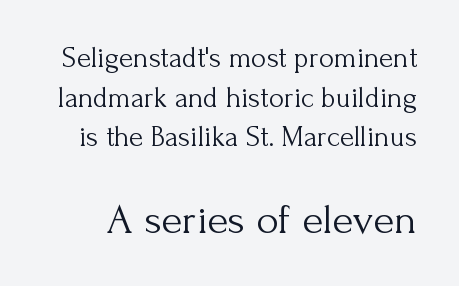
Q: Is the text bold? A: No.
Q: Is the text italic (slanted)? A: No, it is upright.
Q: Is the typeface a serif or a sans-serif typeface? A: Serif.
Q: Is the text underlined? A: No.
Q: Is the spacing between letters normal or unusually wide? A: Normal.
Q: Is the spacing between lines tight, normal or loose? A: Normal.
Q: Which block of text is set in a larger size, the first (top) or the second (bottom)? A: The second (bottom) one.
Q: Width (condensed, normal, or wide)? A: Normal.
Q: Stroke contrast? A: Medium.
Q: x-height? A: Small.
Q: Monospaced? A: No.
